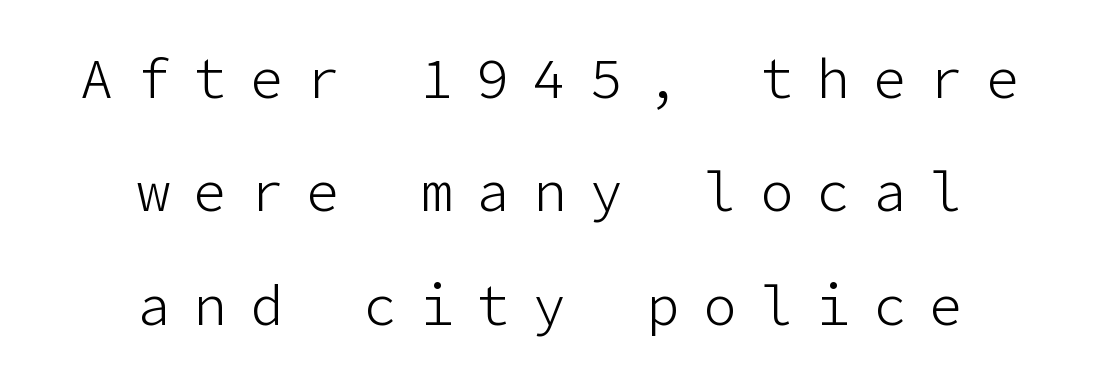
Letters rest on an invisible, unmarked baseline. If you measured baseline to baseline, you'd find a long distance. Every character sits straight up, as roman type does. Compared with a flush-left layout, this one balances lines on the center instead.
